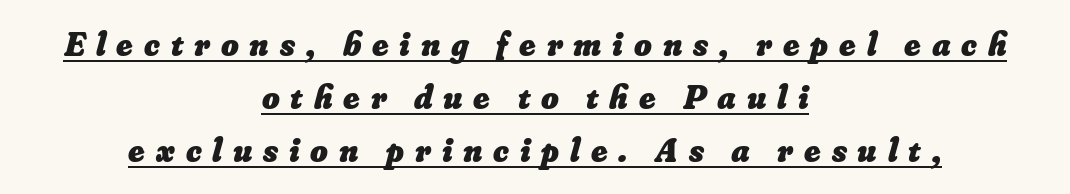
Q: Is the text bold? A: Yes.
Q: Is the text underlined? A: Yes.
Q: How is the paragraph aligned? A: Centered.
Q: Is the spacing between letters normal or unusually wide? A: Unusually wide.
Q: Is the spacing between lines tight, normal or loose? A: Normal.
Q: Width (condensed, normal, or wide)? A: Normal.
Q: Stroke contrast? A: Low.
Q: x-height? A: Small.
Q: Monospaced? A: No.
